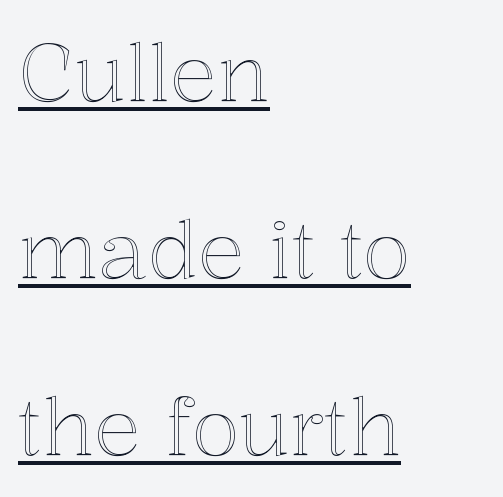
Q: Is the text italic (slanted)? A: No, it is upright.
Q: Is the text underlined? A: Yes.
Q: How is the paragraph aligned? A: Left-aligned.
Q: Is the spacing between letters normal or unusually wide? A: Normal.
Q: Is the spacing between lines tight, normal or loose? A: Loose.
Q: Width (condensed, normal, or wide)? A: Normal.
Q: x-height? A: Medium.
Q: Monospaced? A: No.
